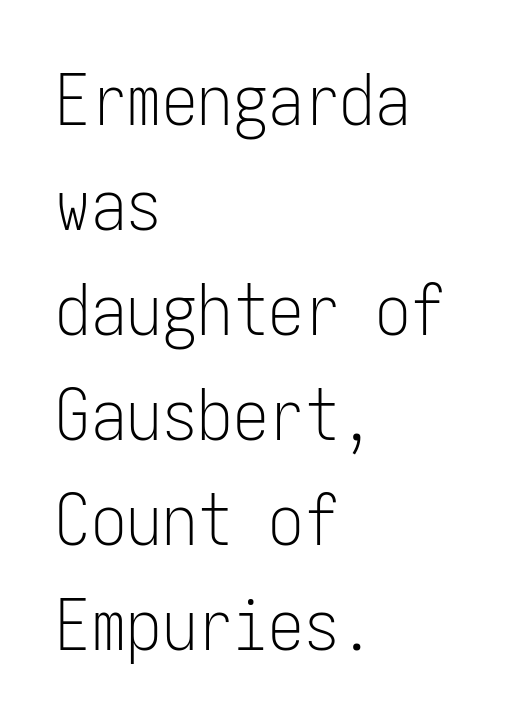
Q: Is the text bold? A: No.
Q: Is the text italic (slanted)? A: No, it is upright.
Q: Is the typeface a serif or a sans-serif typeface? A: Sans-serif.
Q: Is the text underlined? A: No.
Q: How is the paragraph aligned? A: Left-aligned.
Q: Is the spacing between letters normal or unusually wide? A: Normal.
Q: Is the spacing between lines tight, normal or loose? A: Normal.
Q: Width (condensed, normal, or wide)? A: Condensed.
Q: Stroke contrast? A: Low.
Q: x-height? A: Medium.
